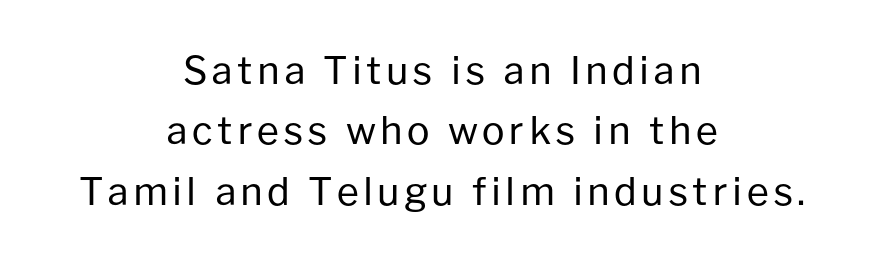
The lines sit at an ordinary, default distance from one another. Letters have the restrained weight of plain body copy at most. Is this a fixed-width face? No — the glyphs have proportional, varying widths. Quick note: underline off. If you drew a line through each stem, it would be perfectly vertical. A sans-serif font was chosen for this passage.
